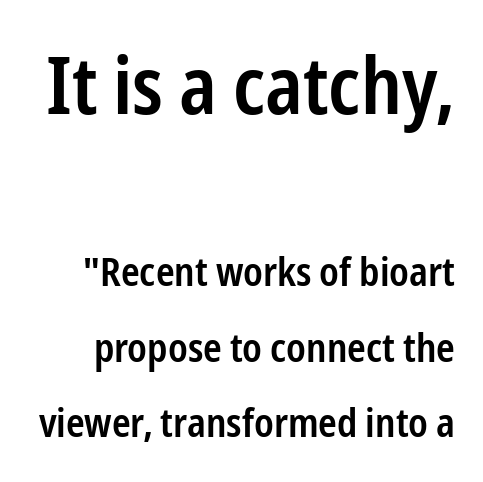
{"serif": "no", "italic": "no", "bold": "semi", "weight": "semibold", "width": "condensed", "stroke_contrast": "low", "x_height": "medium", "monospaced": "no", "underline": "no", "line_spacing_ratio": 1.89, "letter_spacing": "normal", "letter_spacing_em": 0.0, "larger_block": "first", "size_ratio": 2.0, "glyph_px": 80}
